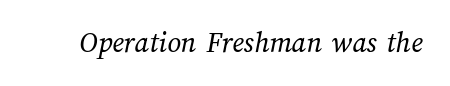
The image shows 30 px regular-weight type; set normal letter spacing, not underlined; medium stroke contrast and a medium x-height.
